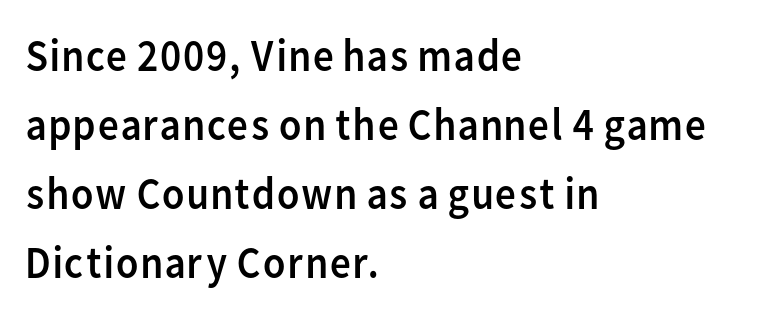
Q: Is the text bold? A: No.
Q: Is the text italic (slanted)? A: No, it is upright.
Q: Is the typeface a serif or a sans-serif typeface? A: Sans-serif.
Q: Is the text underlined? A: No.
Q: How is the paragraph aligned? A: Left-aligned.
Q: Is the spacing between letters normal or unusually wide? A: Normal.
Q: Is the spacing between lines tight, normal or loose? A: Normal.
Q: Width (condensed, normal, or wide)? A: Normal.
Q: Stroke contrast? A: Low.
Q: x-height? A: Medium.
Q: Monospaced? A: No.
